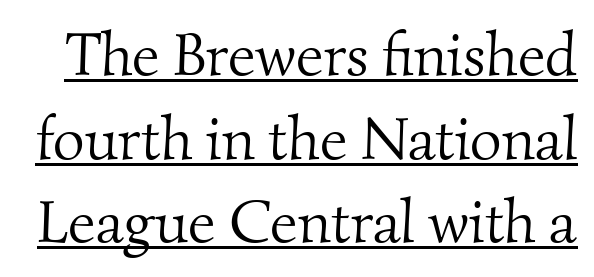
Here the designer chose a conventional face with non-uniform glyph widths. The passage shown is typeset with a serif family. Honestly, the row spacing looks completely unremarkable. Compared with undecorated copy, this sample adds a rule below the words. Short note: letters normally spaced.
